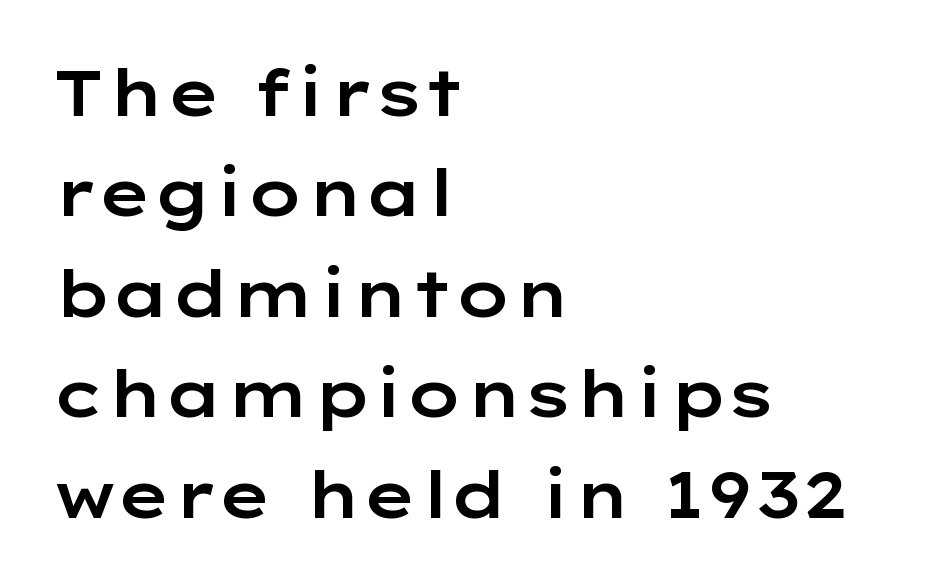
The image shows 64 px wide sans-serif type, upright; set left-aligned, normal line spacing (1.57x), normal letter spacing, not underlined; low stroke contrast and a medium x-height.
